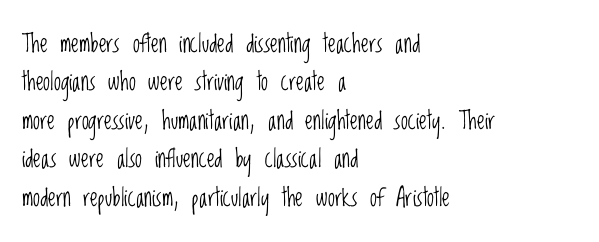
Q: Is the text bold? A: No.
Q: Is the text italic (slanted)? A: No, it is upright.
Q: Is the text underlined? A: No.
Q: How is the paragraph aligned? A: Left-aligned.
Q: Is the spacing between letters normal or unusually wide? A: Normal.
Q: Is the spacing between lines tight, normal or loose? A: Normal.
